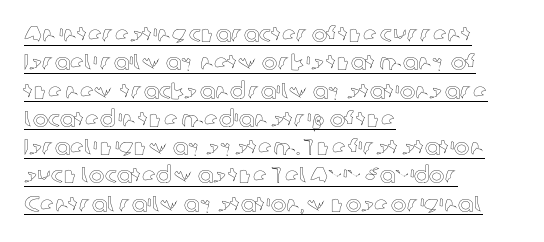
Q: Is the text italic (slanted)? A: No, it is upright.
Q: Is the text underlined? A: Yes.
Q: How is the paragraph aligned? A: Left-aligned.
Q: Is the spacing between letters normal or unusually wide? A: Normal.
